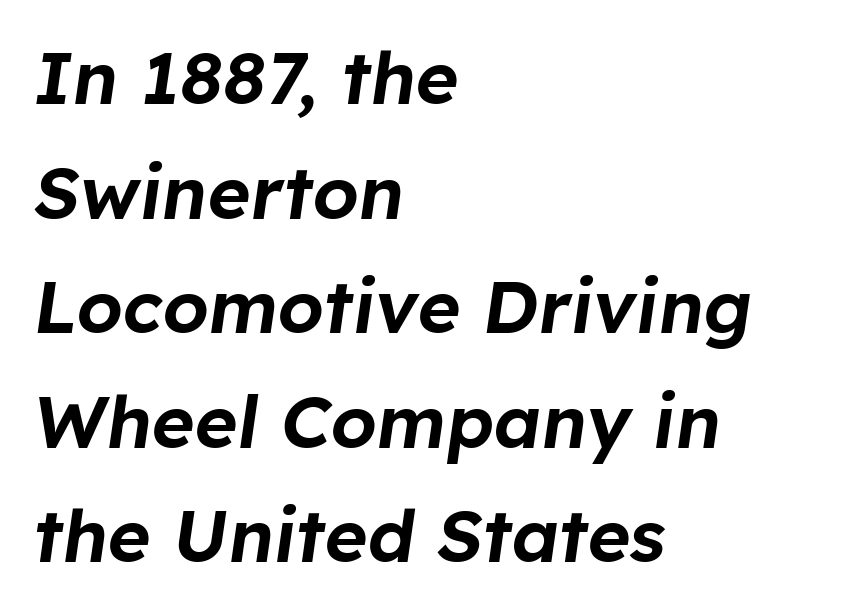
{"italic": "yes", "lean": "right", "slant_degrees": 8, "width": "normal", "stroke_contrast": "low", "x_height": "medium", "monospaced": "no", "underline": "no", "align": "left", "line_spacing": "normal", "line_spacing_ratio": 1.57, "letter_spacing": "normal", "letter_spacing_em": 0.0, "glyph_px": 73}
